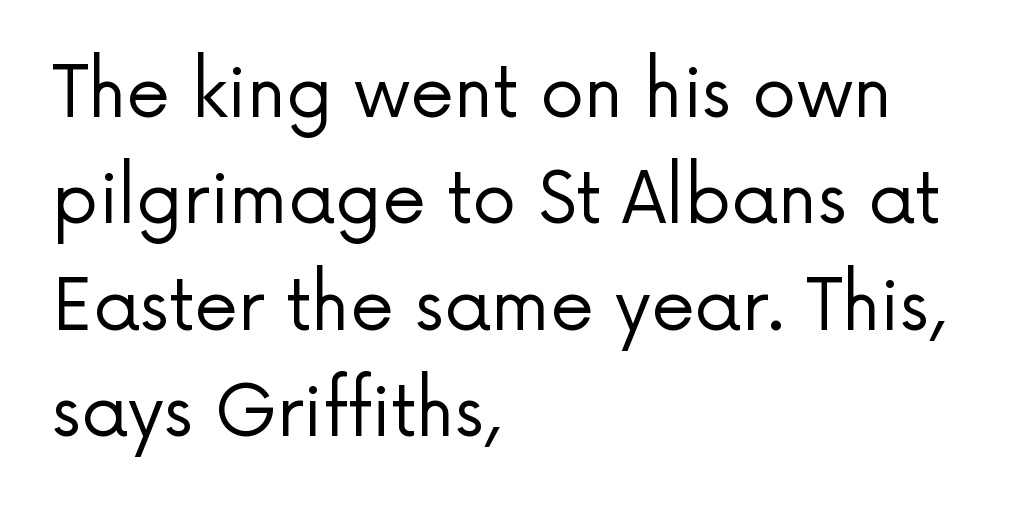
Q: Is the text bold? A: No.
Q: Is the text italic (slanted)? A: No, it is upright.
Q: Is the typeface a serif or a sans-serif typeface? A: Sans-serif.
Q: Is the text underlined? A: No.
Q: How is the paragraph aligned? A: Left-aligned.
Q: Is the spacing between letters normal or unusually wide? A: Normal.
Q: Is the spacing between lines tight, normal or loose? A: Normal.
Q: Width (condensed, normal, or wide)? A: Normal.
Q: Stroke contrast? A: Low.
Q: x-height? A: Medium.
Q: Monospaced? A: No.
